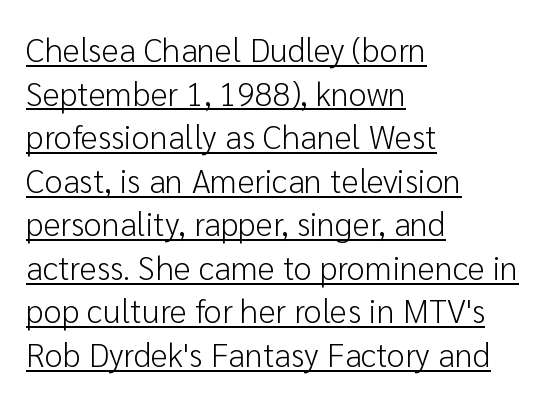
Does the type have serifs? No, each stem ends abruptly. The lettering holds an erect, upright posture throughout. Between one letter and the next there's only the usual sliver of space. Compared with undecorated copy, this sample adds a rule below the words.
